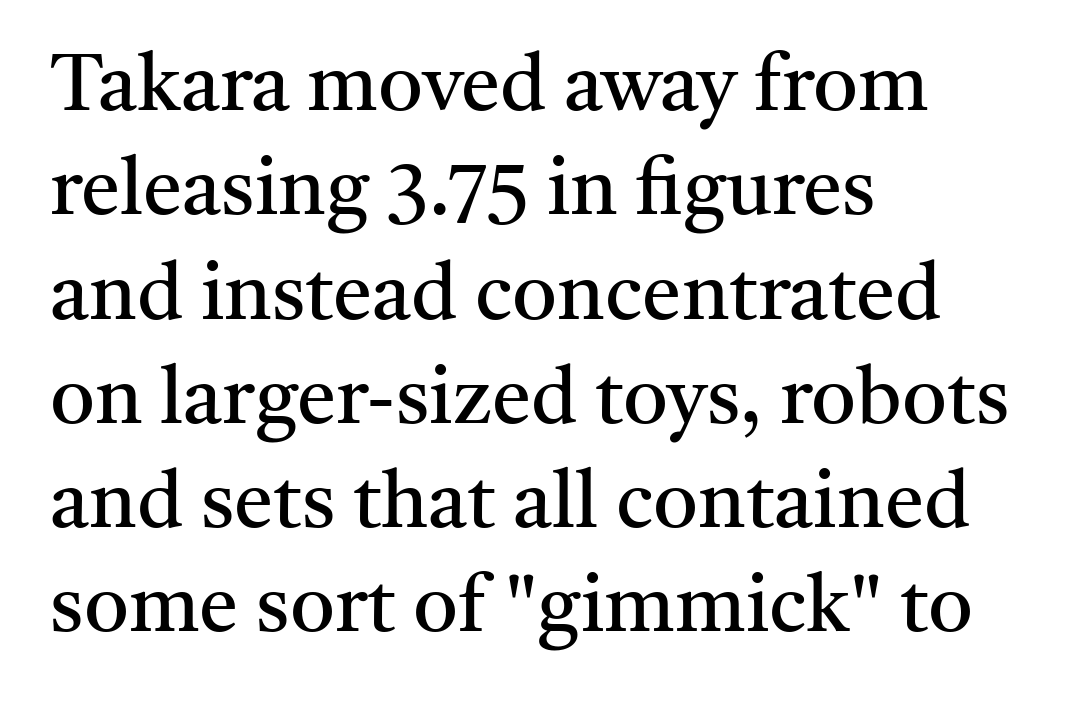
Q: Is the text bold? A: No.
Q: Is the text italic (slanted)? A: No, it is upright.
Q: Is the typeface a serif or a sans-serif typeface? A: Serif.
Q: Is the text underlined? A: No.
Q: How is the paragraph aligned? A: Left-aligned.
Q: Is the spacing between letters normal or unusually wide? A: Normal.
Q: Is the spacing between lines tight, normal or loose? A: Normal.
Q: Width (condensed, normal, or wide)? A: Normal.
Q: Stroke contrast? A: Medium.
Q: x-height? A: Medium.
Q: Monospaced? A: No.
